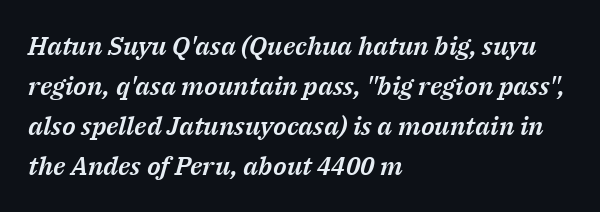
Standard letterfit; no display-style spreading of the glyphs. Yep, that's italic — everything's leaning. The paragraph shown leans on its left margin. Does the leading feel generous? No, just average.
